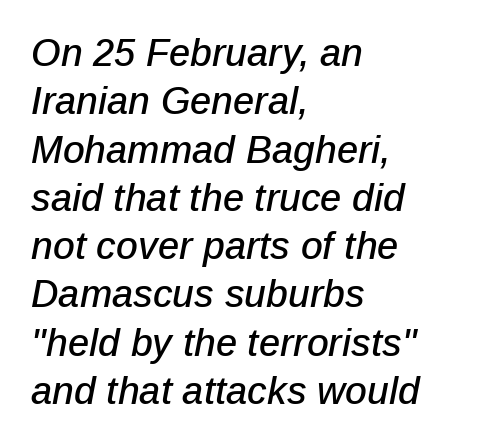
The image shows 38 px text type, italic (leaning right); set left-aligned, normal line spacing (1.27x), normal letter spacing, not underlined; low stroke contrast and a medium x-height.
